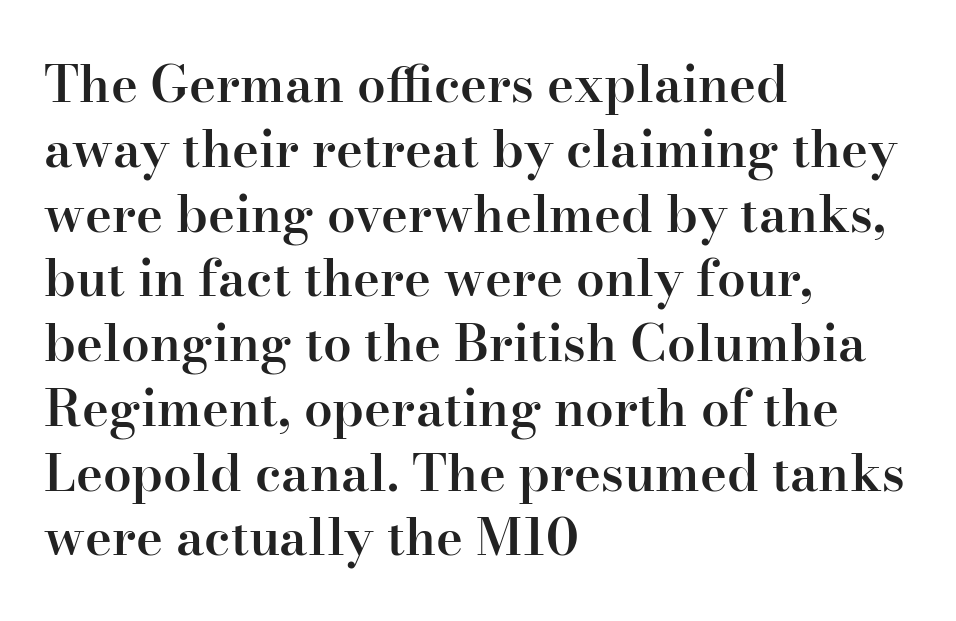
{"serif": "yes", "italic": "no", "bold": "semi", "weight": "semibold", "width": "normal", "stroke_contrast": "high", "x_height": "small", "monospaced": "no", "underline": "no", "align": "left", "line_spacing": "normal", "line_spacing_ratio": 1.27, "letter_spacing": "normal", "letter_spacing_em": 0.0, "glyph_px": 51}
